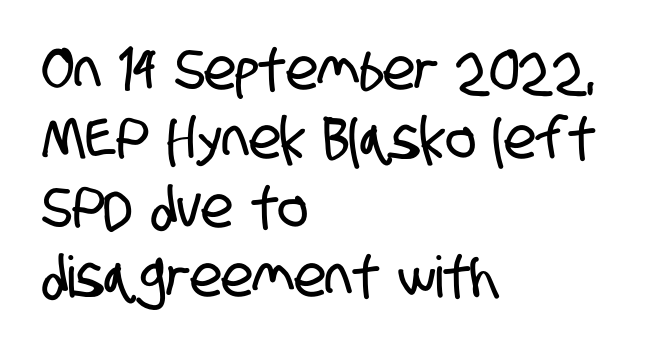
A clean baseline with only descenders dipping below it. Examine the stroke ends and you'll find no serifs. You could not count columns in this text — the font is proportionally spaced. Left-aligned paragraph, ragged on the right. You could call the tracking neutral — neither tight nor loose.
